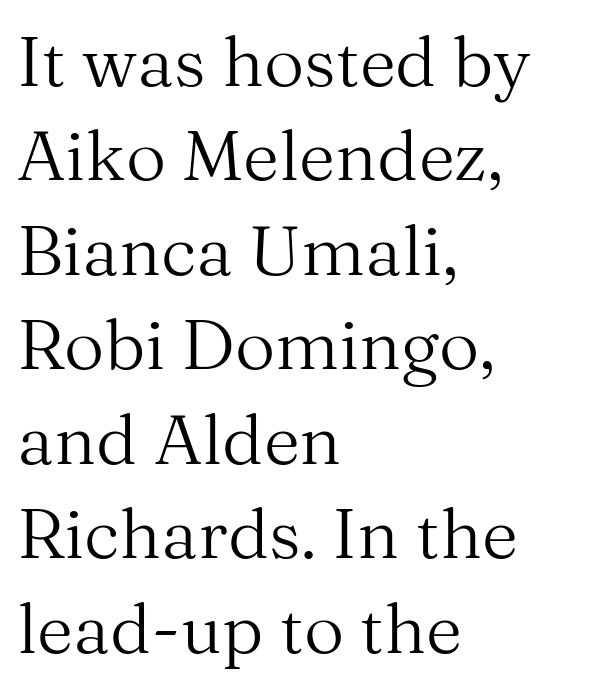
Stroke terminals: seriffed. Every row of glyphs begins at an identical x-position on the left. Type without underlining. Regular leading.
